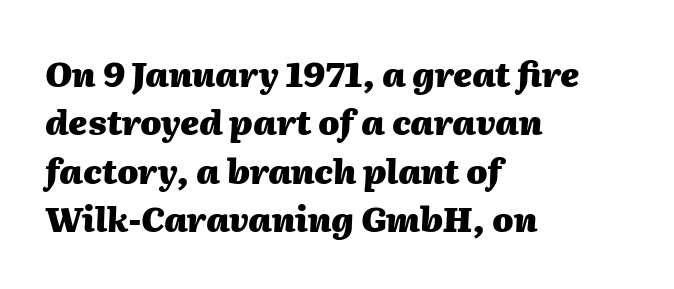
Q: Is the text bold? A: Yes.
Q: Is the text italic (slanted)? A: Yes, it leans right by about 2 degrees.
Q: Is the text underlined? A: No.
Q: How is the paragraph aligned? A: Left-aligned.
Q: Is the spacing between letters normal or unusually wide? A: Normal.
Q: Is the spacing between lines tight, normal or loose? A: Normal.
Q: Width (condensed, normal, or wide)? A: Normal.
Q: Stroke contrast? A: Medium.
Q: x-height? A: Medium.
Q: Monospaced? A: No.
